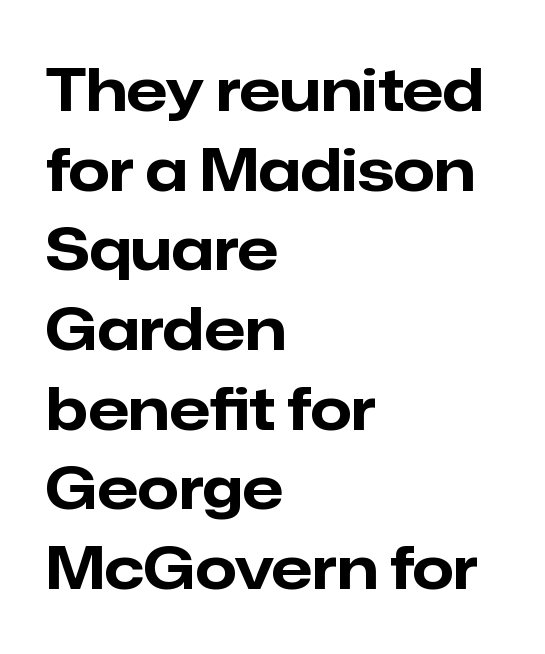
Q: Is the text bold? A: Yes.
Q: Is the text italic (slanted)? A: No, it is upright.
Q: Is the typeface a serif or a sans-serif typeface? A: Sans-serif.
Q: Is the text underlined? A: No.
Q: How is the paragraph aligned? A: Left-aligned.
Q: Is the spacing between letters normal or unusually wide? A: Normal.
Q: Is the spacing between lines tight, normal or loose? A: Normal.
Q: Width (condensed, normal, or wide)? A: Normal.
Q: Stroke contrast? A: Low.
Q: x-height? A: Medium.
Q: Monospaced? A: No.
